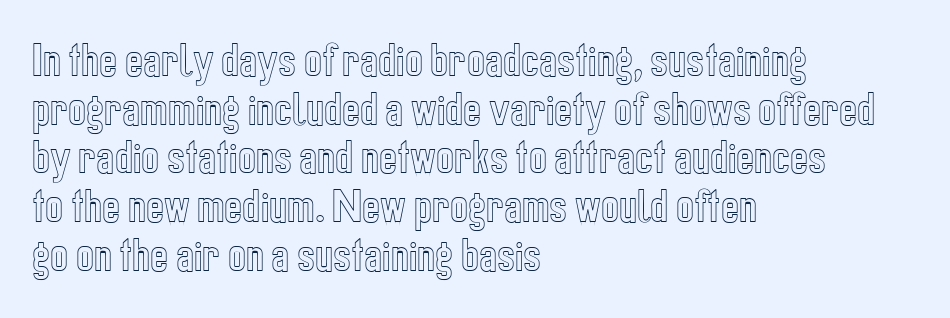
Lines of text with bare space underneath. Tracking value appears to be zero — textbook default spacing. The passage is arranged the way most books set body copy — flush left. This sample has the flowing, uneven cadence of proportional lettering. The typography opts for an upright posture over an oblique one. Does the leading feel generous? No, just average.
